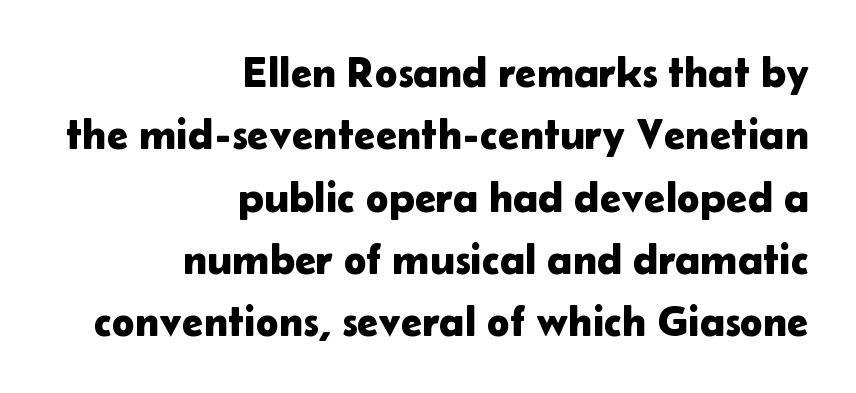
{"serif": "no", "italic": "no", "width": "normal", "stroke_contrast": "low", "x_height": "medium", "monospaced": "no", "underline": "no", "align": "right", "line_spacing": "normal", "line_spacing_ratio": 1.45, "letter_spacing": "normal", "letter_spacing_em": 0.0, "glyph_px": 43}
